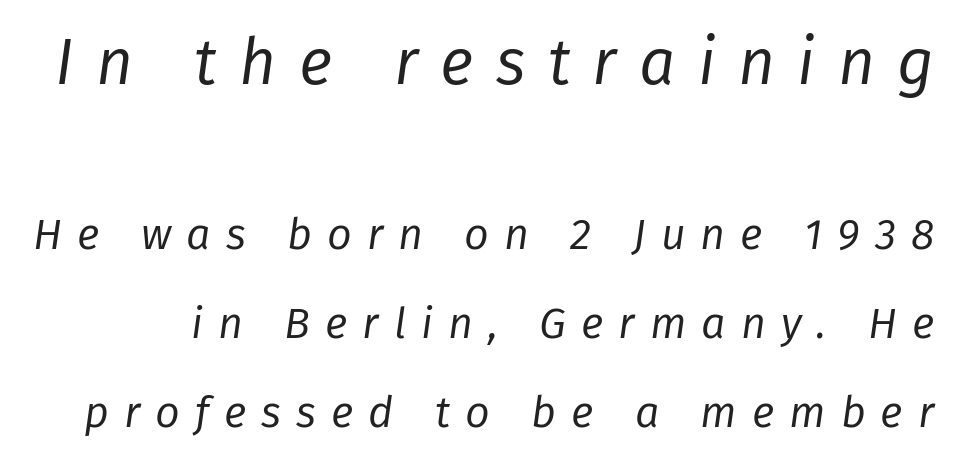
Here the designer chose a conventional face with non-uniform glyph widths. Decoration check: the copy has no underline. Summary of weight: not heavy and not bold. Slanted lettering throughout. Horizontal bands of white between lines are thick stripes.
